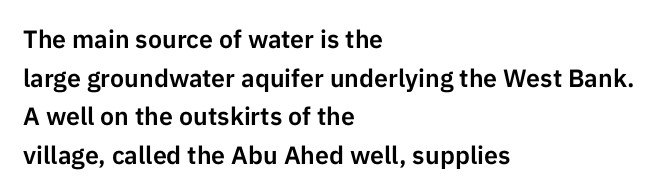
Q: Is the text italic (slanted)? A: No, it is upright.
Q: Is the text underlined? A: No.
Q: How is the paragraph aligned? A: Left-aligned.
Q: Is the spacing between letters normal or unusually wide? A: Normal.
Q: Is the spacing between lines tight, normal or loose? A: Normal.
